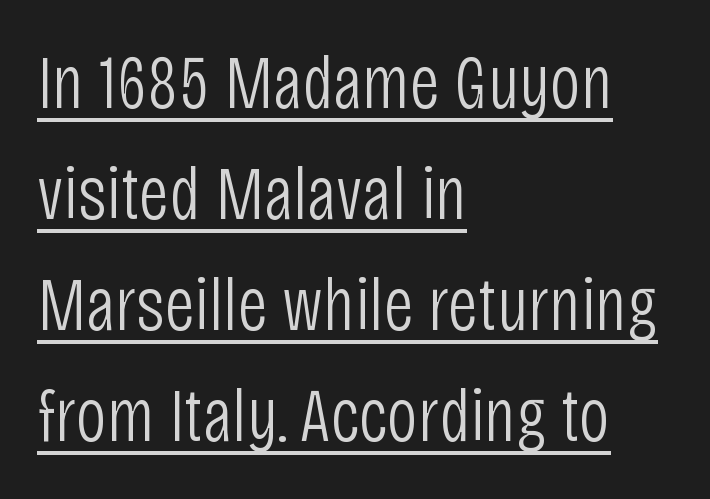
The image shows 76 px light, condensed sans-serif type, upright; set left-aligned, normal line spacing (1.46x), normal letter spacing, underlined; low stroke contrast and a large x-height.
